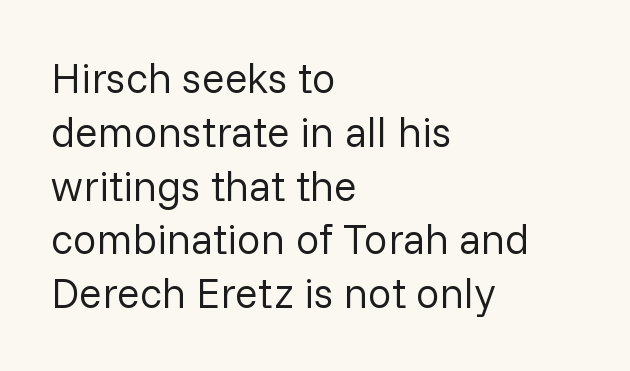
The image shows 42 px regular-weight sans-serif type, upright; set left-aligned, normal line spacing (1.28x), normal letter spacing, not underlined; low stroke contrast and a medium x-height.
